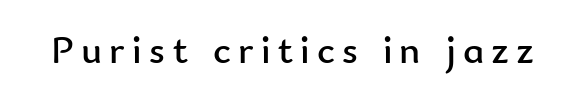
The passage shown is not underscored anywhere. Spacing verdict: proportional, widths tailored to each character. Every character sits straight up, as roman type does. The face looks like a standard text weight, possibly lighter.
